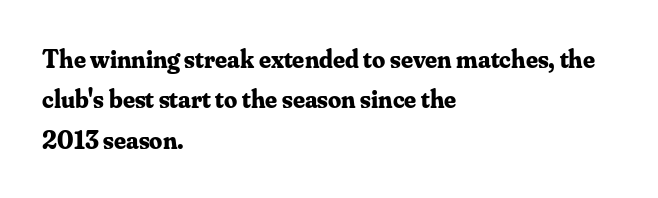
The image shows 26 px bold type, upright; set left-aligned, normal line spacing (1.55x), normal letter spacing, not underlined.
